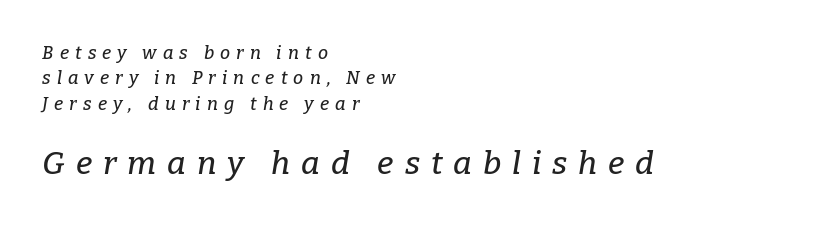
The block of text has a typical density, with ordinary space between rows. You can tell it's italic because the verticals aren't actually vertical. Does the bottom block carry the larger type? Yes, it does. The passage shown is typed in a proportional face where columns would drift.
